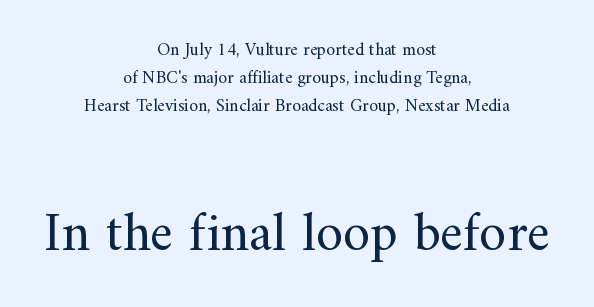
The space directly below the letters is spotless. Casual observation: everything's sitting right in the middle. You could not count columns in this text — the font is proportionally spaced. A typesetter would call this zero additional tracking.
